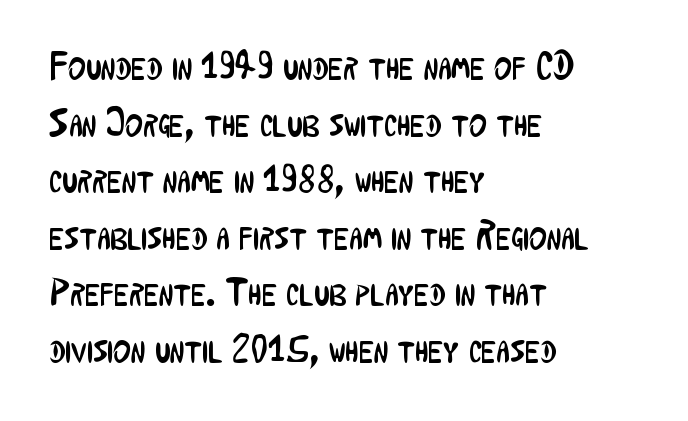
All the whitespace from short lines collects on the right. Unbolded letterforms with no extra heft. What kind of face is this? One without serifs — a sans. A clean baseline with only descenders dipping below it.
